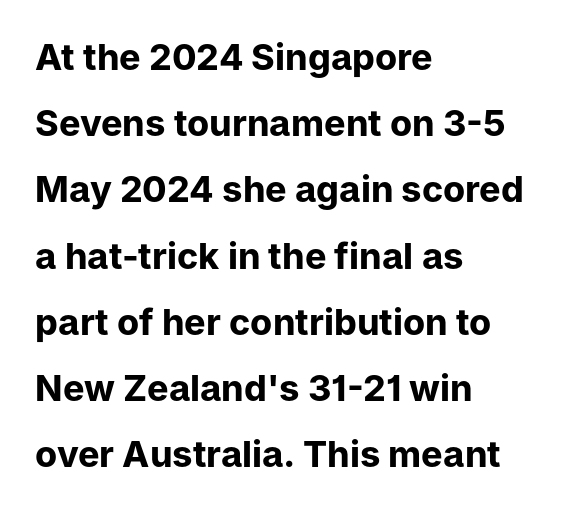
The image shows 36 px bold sans-serif type, upright; set left-aligned, line spacing 1.84x, normal letter spacing, not underlined; low stroke contrast and a medium x-height.
